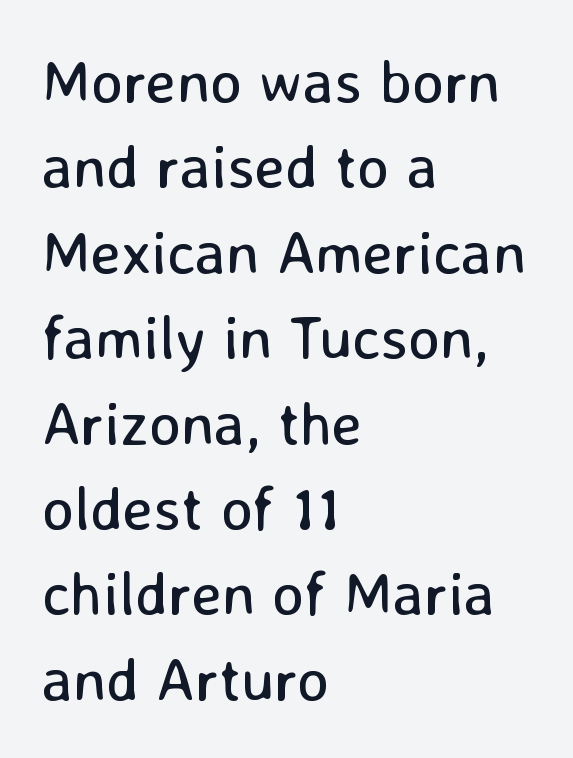
The image shows 61 px regular-weight sans-serif type, upright; set left-aligned, normal line spacing (1.4x), normal letter spacing, not underlined; low stroke contrast and a medium x-height.
